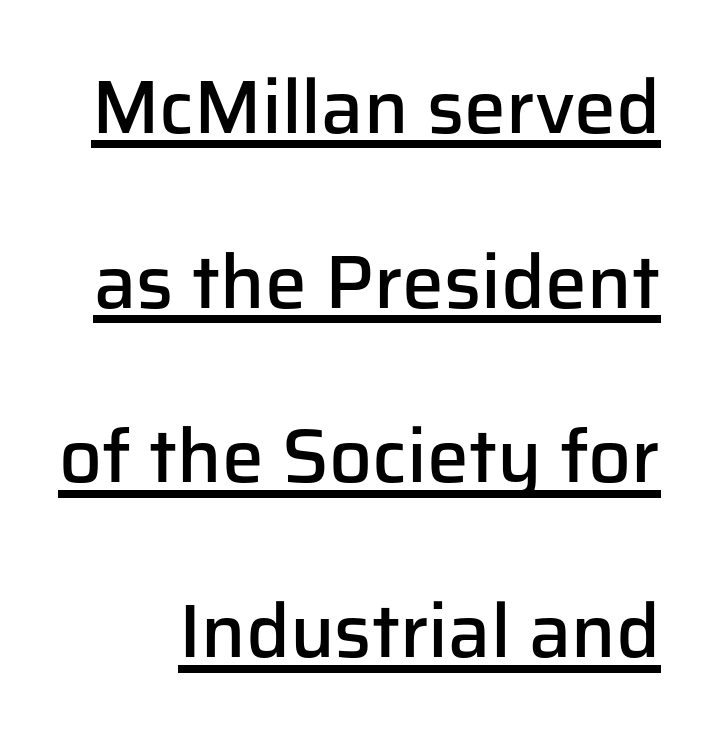
The image shows 75 px semibold sans-serif type, upright; set loose line spacing (2.33x), normal letter spacing, underlined; low stroke contrast and a medium x-height.
